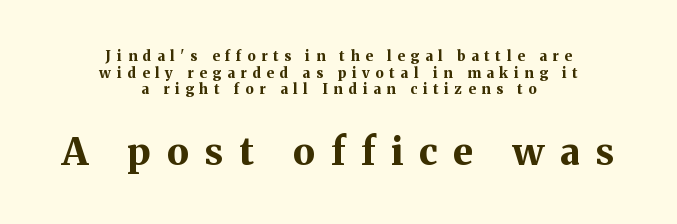
Q: Is the text bold? A: Yes.
Q: Is the text italic (slanted)? A: No, it is upright.
Q: Is the typeface a serif or a sans-serif typeface? A: Serif.
Q: Is the text underlined? A: No.
Q: How is the paragraph aligned? A: Centered.
Q: Is the spacing between letters normal or unusually wide? A: Unusually wide.
Q: Which block of text is set in a larger size, the first (top) or the second (bottom)? A: The second (bottom) one.
Q: Width (condensed, normal, or wide)? A: Normal.
Q: Stroke contrast? A: Medium.
Q: x-height? A: Medium.
Q: Monospaced? A: No.
